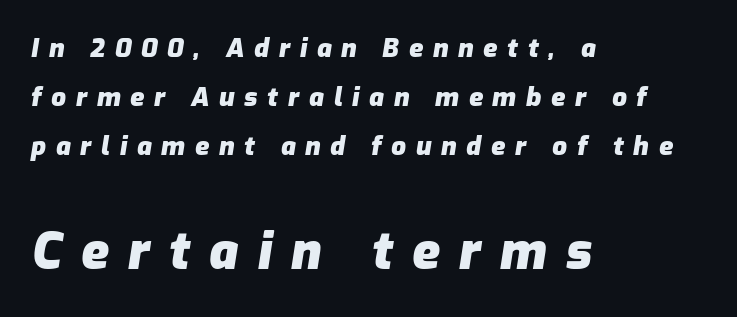
{"italic": "yes", "lean": "right", "slant_degrees": 9, "bold": "yes", "weight": "heavy", "width": "normal", "stroke_contrast": "low", "x_height": "medium", "monospaced": "no", "underline": "no", "align": "left", "line_spacing_ratio": 1.88, "letter_spacing": "wide", "letter_spacing_em": 0.37, "larger_block": "second", "size_ratio": 1.96, "glyph_px": 51}
